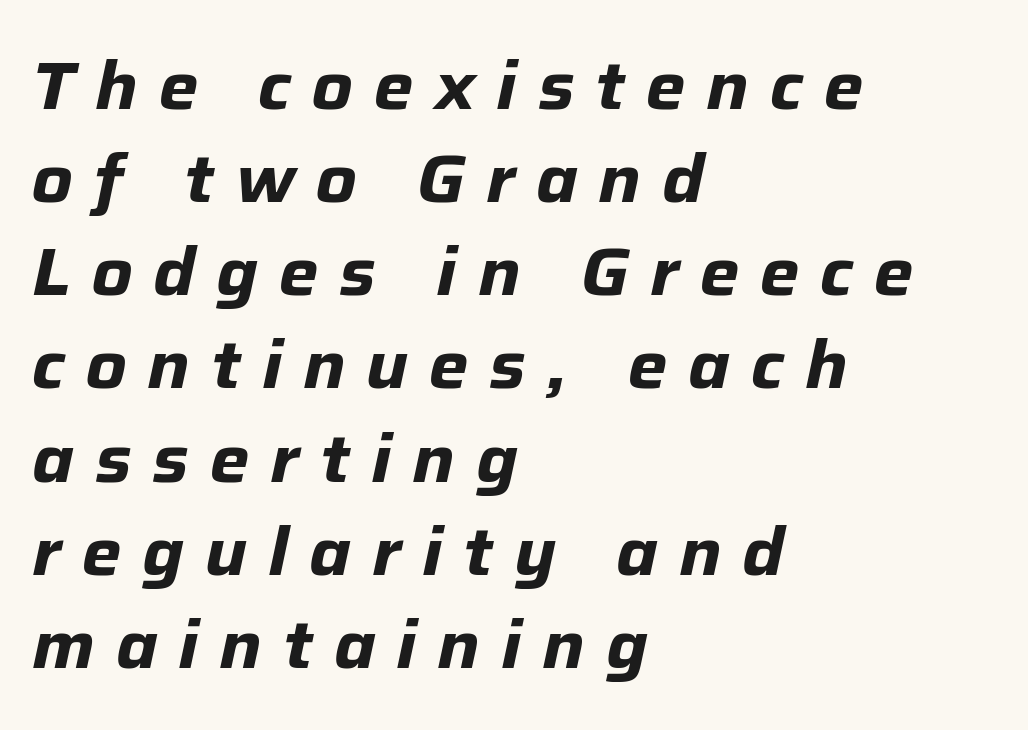
The image shows 67 px bold type, italic (leaning right); set left-aligned, normal line spacing (1.39x), unusually wide letter spacing (+0.31 em), not underlined; low stroke contrast and a medium x-height.
